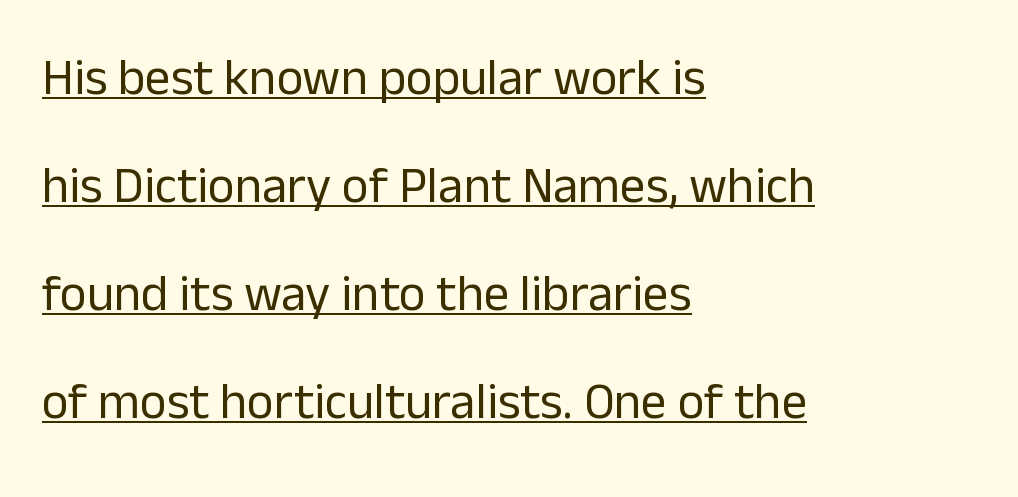
Q: Is the text bold? A: No.
Q: Is the text italic (slanted)? A: No, it is upright.
Q: Is the typeface a serif or a sans-serif typeface? A: Sans-serif.
Q: Is the text underlined? A: Yes.
Q: How is the paragraph aligned? A: Left-aligned.
Q: Is the spacing between letters normal or unusually wide? A: Normal.
Q: Is the spacing between lines tight, normal or loose? A: Loose.
Q: Width (condensed, normal, or wide)? A: Normal.
Q: Stroke contrast? A: Low.
Q: x-height? A: Medium.
Q: Monospaced? A: No.
